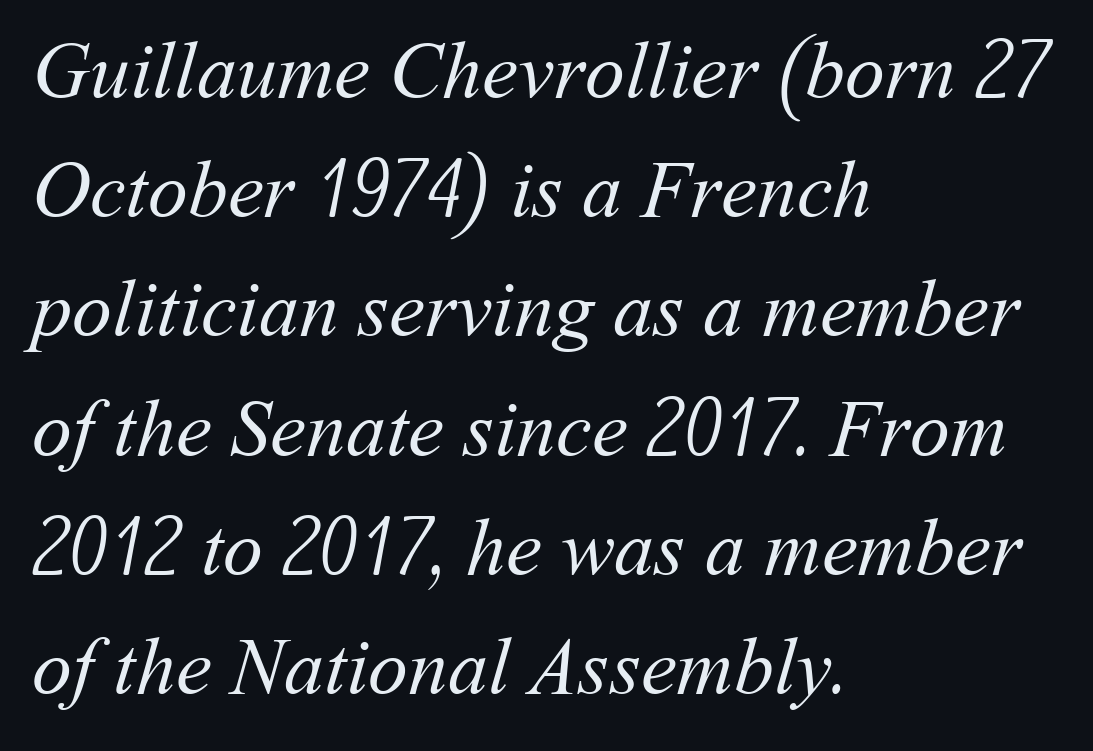
{"bold": "no", "weight": "regular", "width": "normal", "stroke_contrast": "medium", "x_height": "medium", "monospaced": "no", "underline": "no", "align": "left", "line_spacing": "normal", "line_spacing_ratio": 1.49, "letter_spacing": "normal", "letter_spacing_em": 0.0, "glyph_px": 80}
